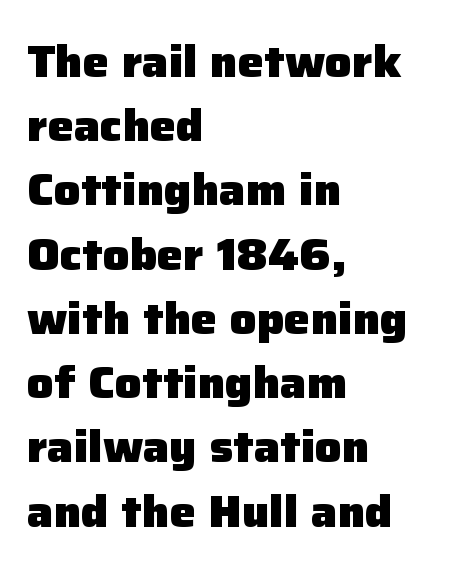
{"serif": "no", "italic": "no", "bold": "yes", "weight": "heavy", "width": "normal", "stroke_contrast": "low", "x_height": "medium", "monospaced": "no", "underline": "no", "align": "left", "line_spacing": "normal", "line_spacing_ratio": 1.46, "letter_spacing": "normal", "letter_spacing_em": 0.0, "glyph_px": 44}
